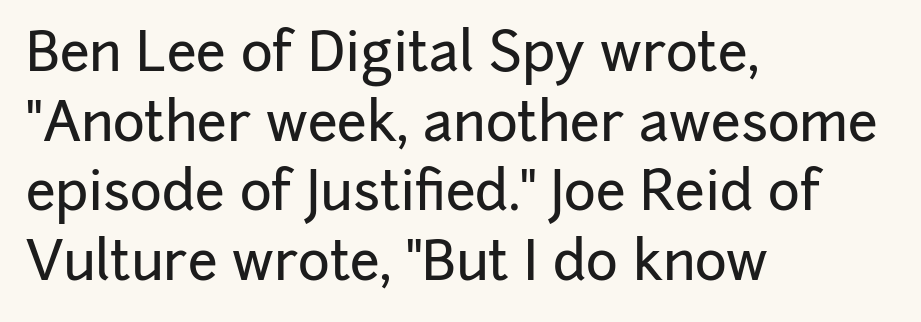
Posture: straight, roman, zero tilt. Nothing unusual about the tracking: characters are spaced as the font intends. Decoration check: the copy has no underline. The paragraph shown leans on its left margin. Letterform terminals end flat and unadorned throughout the passage. The passage shown is typed in a proportional face where columns would drift.
